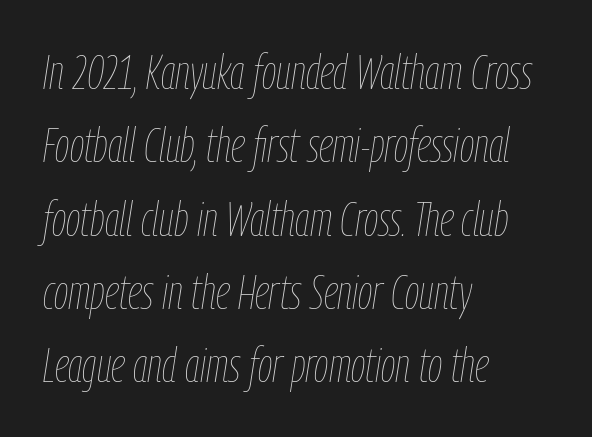
Q: Is the text bold? A: No.
Q: Is the text italic (slanted)? A: Yes, it leans right by about 9 degrees.
Q: Is the text underlined? A: No.
Q: How is the paragraph aligned? A: Left-aligned.
Q: Is the spacing between letters normal or unusually wide? A: Normal.
Q: Is the spacing between lines tight, normal or loose? A: Normal.
Q: Width (condensed, normal, or wide)? A: Condensed.
Q: Stroke contrast? A: Low.
Q: x-height? A: Medium.
Q: Monospaced? A: No.
